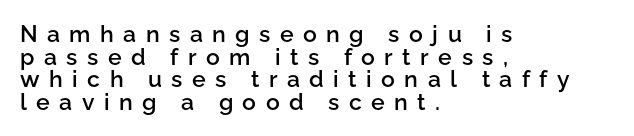
{"italic": "no", "bold": "semi", "underline": "no", "align": "left", "line_spacing": "tight", "line_spacing_ratio": 0.98, "letter_spacing": "wide", "letter_spacing_em": 0.41, "glyph_px": 23}
